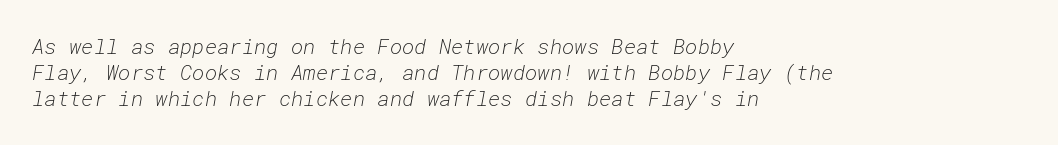
{"italic": "yes", "lean": "right", "slant_degrees": 10, "bold": "no", "underline": "no", "align": "left", "line_spacing": "normal", "line_spacing_ratio": 1.25, "letter_spacing": "normal", "letter_spacing_em": 0.0, "glyph_px": 21}
